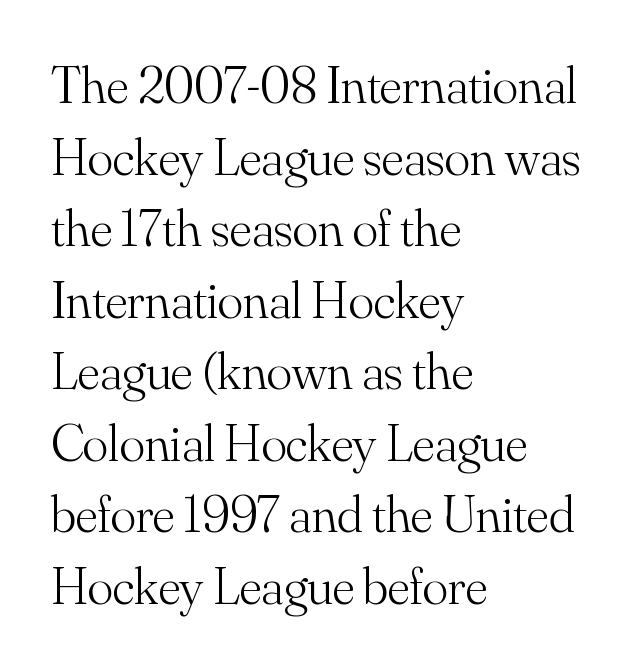
{"serif": "yes", "italic": "no", "bold": "no", "weight": "light", "width": "normal", "stroke_contrast": "medium", "x_height": "small", "monospaced": "no", "underline": "no", "align": "left", "line_spacing": "normal", "line_spacing_ratio": 1.35, "letter_spacing": "normal", "letter_spacing_em": 0.0, "glyph_px": 53}
